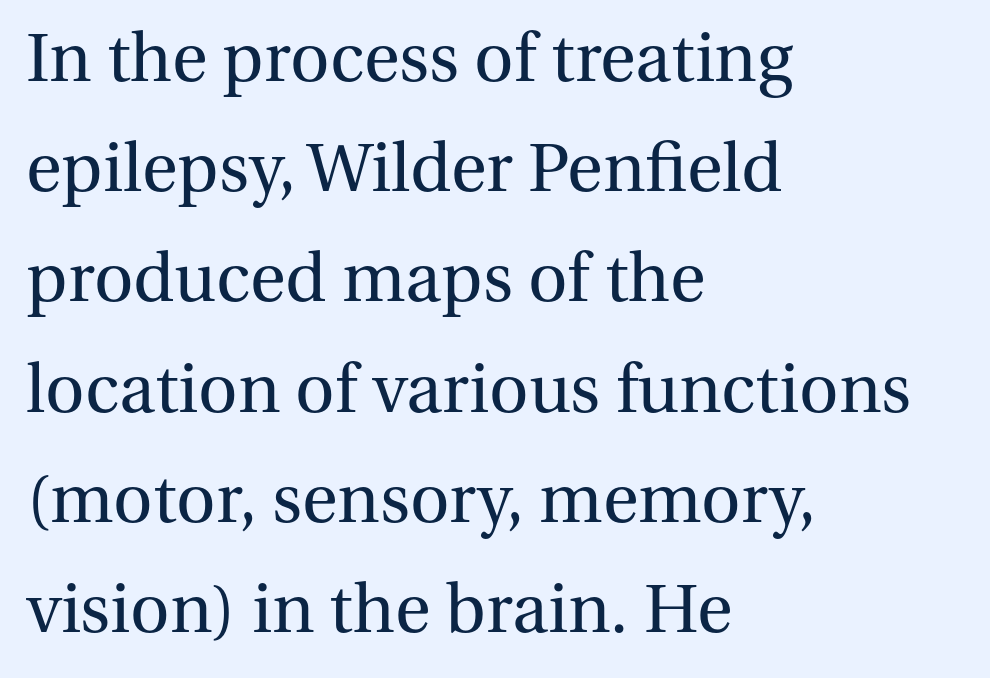
Compared with typical body copy, the letter spacing here is the same. The text was rendered using a seriffed face with decorative stroke endings. Proportional: the letters do not fall into vertical columns. The type sits square on the baseline with zero lean.
